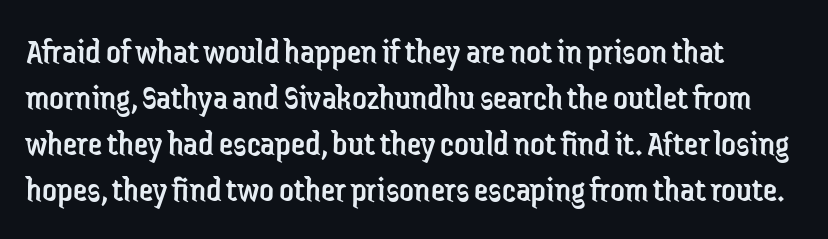
Q: Is the text bold? A: No.
Q: Is the text italic (slanted)? A: No, it is upright.
Q: Is the typeface a serif or a sans-serif typeface? A: Sans-serif.
Q: Is the text underlined? A: No.
Q: Is the spacing between letters normal or unusually wide? A: Normal.
Q: Is the spacing between lines tight, normal or loose? A: Normal.
Q: Width (condensed, normal, or wide)? A: Condensed.
Q: Stroke contrast? A: Low.
Q: x-height? A: Medium.
Q: Monospaced? A: No.
